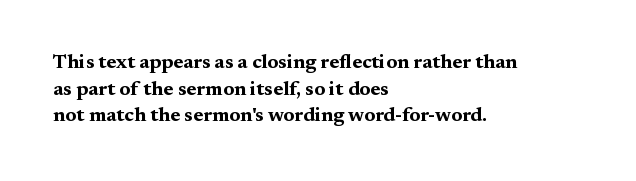
The image shows 20 px bold type, upright; set left-aligned, normal line spacing (1.33x), normal letter spacing, not underlined.
